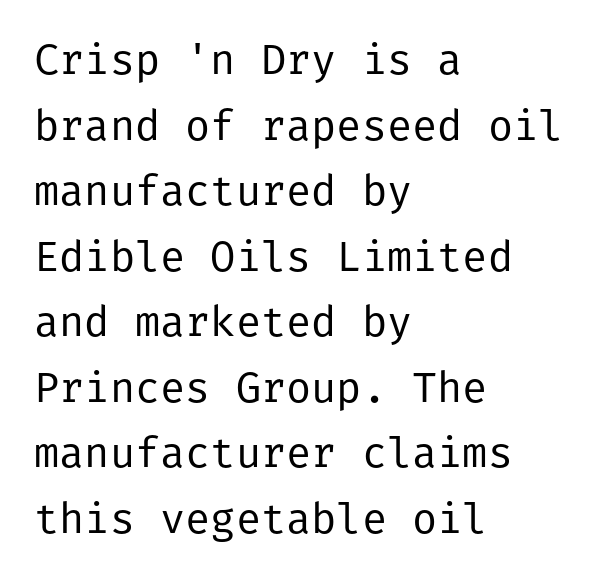
The image shows 42 px regular-weight sans-serif type, upright; set left-aligned, normal line spacing (1.56x), normal letter spacing, not underlined; low stroke contrast and a medium x-height.
